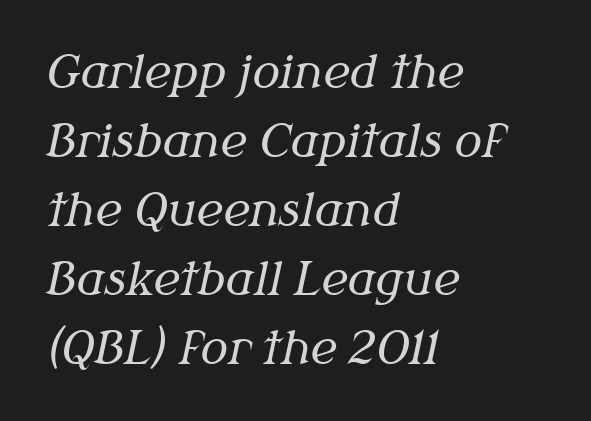
Q: Is the text bold? A: No.
Q: Is the text italic (slanted)? A: Yes, it leans right by about 12 degrees.
Q: Is the typeface a serif or a sans-serif typeface? A: Serif.
Q: Is the text underlined? A: No.
Q: How is the paragraph aligned? A: Left-aligned.
Q: Is the spacing between letters normal or unusually wide? A: Normal.
Q: Is the spacing between lines tight, normal or loose? A: Normal.
Q: Width (condensed, normal, or wide)? A: Normal.
Q: Stroke contrast? A: Medium.
Q: x-height? A: Medium.
Q: Monospaced? A: No.
